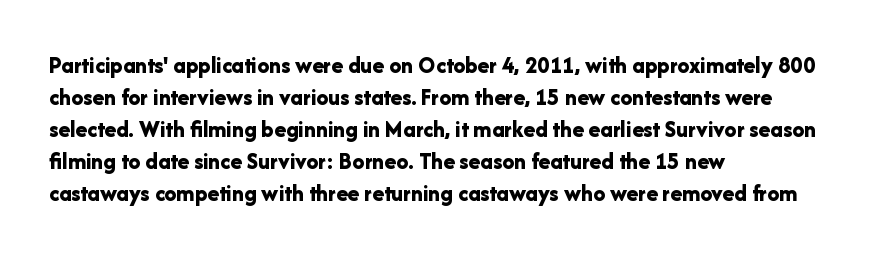
The image shows 24 px bold type, upright; set left-aligned, normal line spacing (1.33x), normal letter spacing, not underlined.
